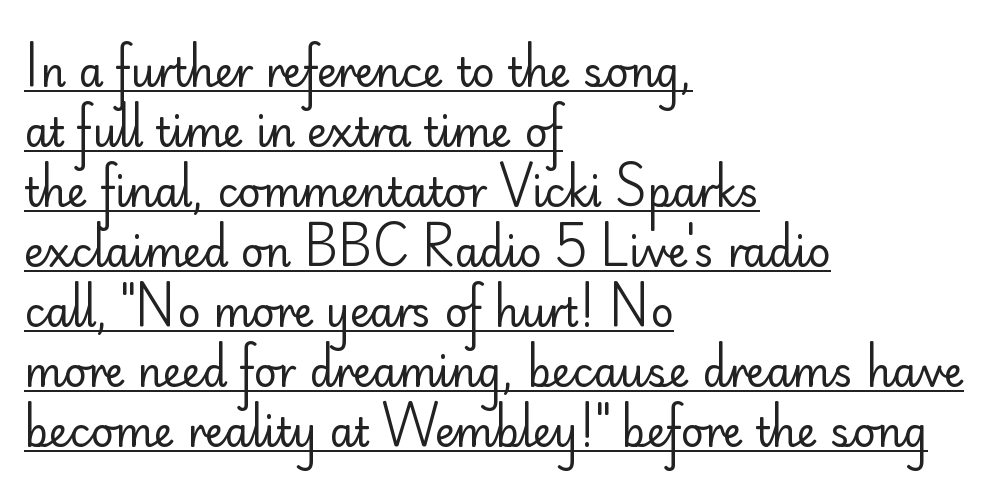
{"serif": "no", "italic": "no", "bold": "no", "weight": "regular", "width": "normal", "stroke_contrast": "low", "x_height": "small", "monospaced": "no", "underline": "yes", "align": "left", "line_spacing": "normal", "line_spacing_ratio": 1.5, "letter_spacing": "normal", "letter_spacing_em": 0.0, "glyph_px": 40}
